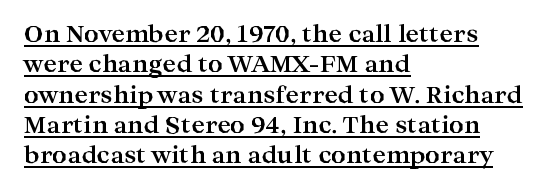
Q: Is the text bold? A: Yes.
Q: Is the text italic (slanted)? A: No, it is upright.
Q: Is the text underlined? A: Yes.
Q: How is the paragraph aligned? A: Left-aligned.
Q: Is the spacing between letters normal or unusually wide? A: Normal.
Q: Is the spacing between lines tight, normal or loose? A: Normal.
